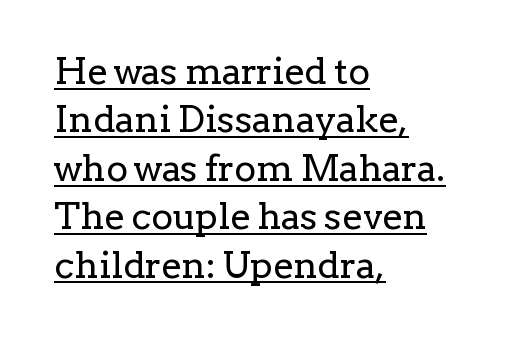
Q: Is the text bold? A: No.
Q: Is the text italic (slanted)? A: No, it is upright.
Q: Is the typeface a serif or a sans-serif typeface? A: Serif.
Q: Is the text underlined? A: Yes.
Q: How is the paragraph aligned? A: Left-aligned.
Q: Is the spacing between letters normal or unusually wide? A: Normal.
Q: Is the spacing between lines tight, normal or loose? A: Normal.
Q: Width (condensed, normal, or wide)? A: Normal.
Q: Stroke contrast? A: Low.
Q: x-height? A: Medium.
Q: Monospaced? A: No.
